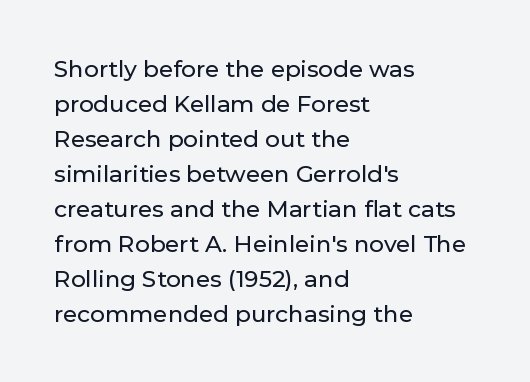
Q: Is the text italic (slanted)? A: No, it is upright.
Q: Is the text underlined? A: No.
Q: How is the paragraph aligned? A: Left-aligned.
Q: Is the spacing between letters normal or unusually wide? A: Normal.
Q: Is the spacing between lines tight, normal or loose? A: Normal.
